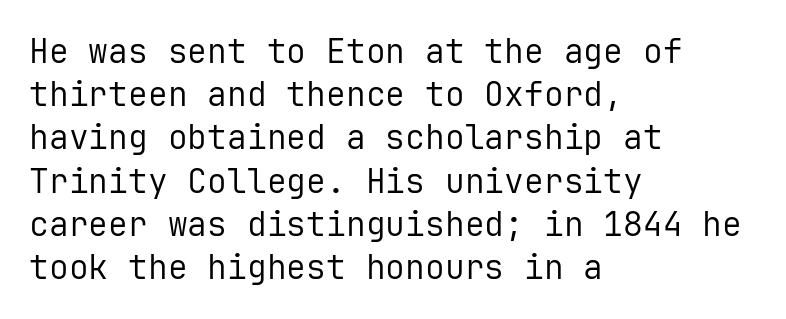
{"serif": "no", "italic": "no", "bold": "no", "weight": "regular", "width": "normal", "stroke_contrast": "low", "x_height": "medium", "monospaced": "yes", "underline": "no", "align": "left", "line_spacing": "normal", "line_spacing_ratio": 1.31, "letter_spacing": "normal", "letter_spacing_em": 0.0, "glyph_px": 33}
